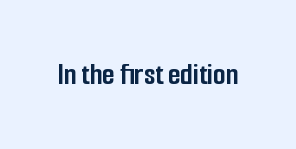
Q: Is the text bold? A: Yes.
Q: Is the text italic (slanted)? A: No, it is upright.
Q: Is the typeface a serif or a sans-serif typeface? A: Sans-serif.
Q: Is the text underlined? A: No.
Q: Is the spacing between letters normal or unusually wide? A: Normal.
Q: Width (condensed, normal, or wide)? A: Condensed.
Q: Stroke contrast? A: Low.
Q: x-height? A: Medium.
Q: Monospaced? A: No.
